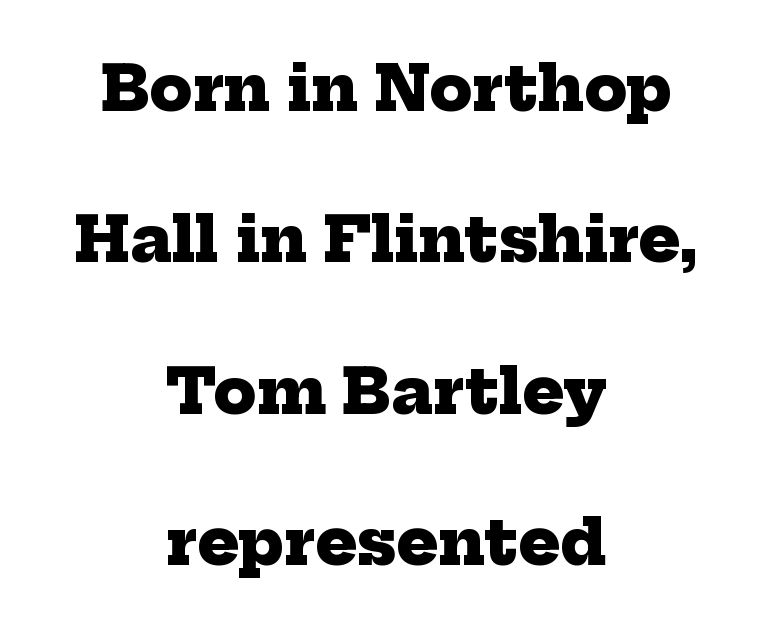
{"serif": "yes", "bold": "yes", "weight": "heavy", "width": "normal", "stroke_contrast": "low", "x_height": "medium", "monospaced": "no", "underline": "no", "align": "center", "line_spacing": "loose", "line_spacing_ratio": 2.44, "letter_spacing": "normal", "letter_spacing_em": 0.0, "glyph_px": 62}
